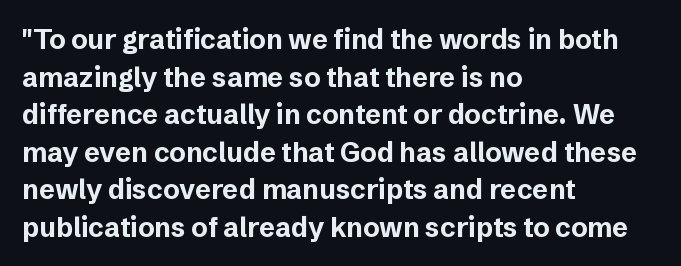
The image shows 27 px bold type, upright; set left-aligned, normal line spacing (1.39x), normal letter spacing, not underlined.
